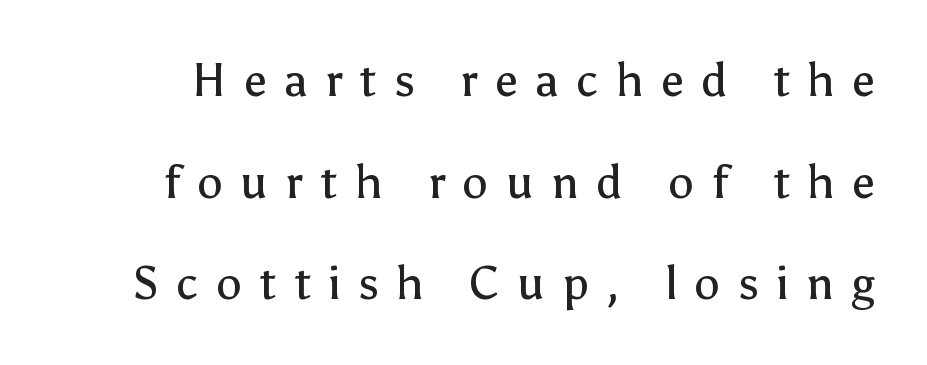
Is this a fixed-width face? No — the glyphs have proportional, varying widths. Observe the absence of serifs on each vertical stroke in this sample. Weight class: somewhere from thin through regular. It's the straight-up-and-down kind of type.
